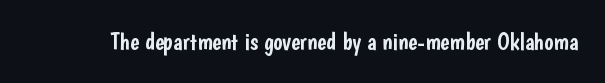
Q: Is the text italic (slanted)? A: No, it is upright.
Q: Is the text underlined? A: No.
Q: Is the spacing between letters normal or unusually wide? A: Normal.
